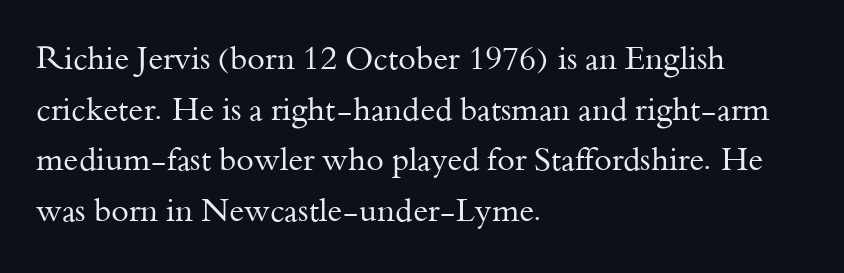
The image shows 32 px regular-weight serif type, upright; set left-aligned, normal line spacing (1.58x), normal letter spacing, not underlined; medium stroke contrast and a small x-height.
